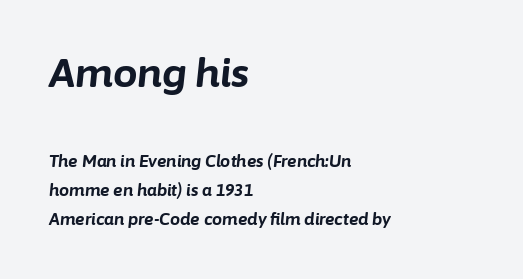
Q: Is the text bold? A: Yes.
Q: Is the text italic (slanted)? A: Yes, it leans right by about 6 degrees.
Q: Is the text underlined? A: No.
Q: How is the paragraph aligned? A: Left-aligned.
Q: Is the spacing between letters normal or unusually wide? A: Normal.
Q: Which block of text is set in a larger size, the first (top) or the second (bottom)? A: The first (top) one.
Q: Width (condensed, normal, or wide)? A: Normal.
Q: Stroke contrast? A: Low.
Q: x-height? A: Medium.
Q: Monospaced? A: No.
